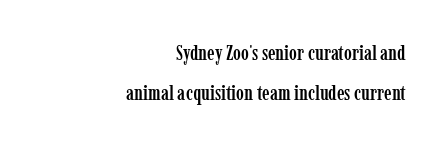
The image shows 21 px text type, upright; set right-aligned, loose line spacing (1.91x), normal letter spacing, not underlined.
